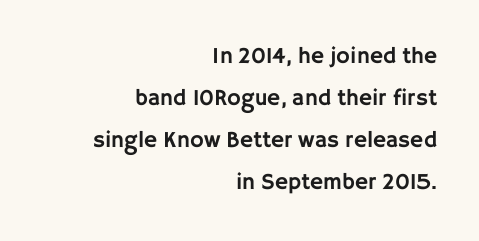
Each word holds together tightly as a unit, with standard inter-letter gaps. The foot of each line stays bare and open. You can tell it's not italic because the verticals are truly vertical. These lines are set flush right with a ragged left edge.
